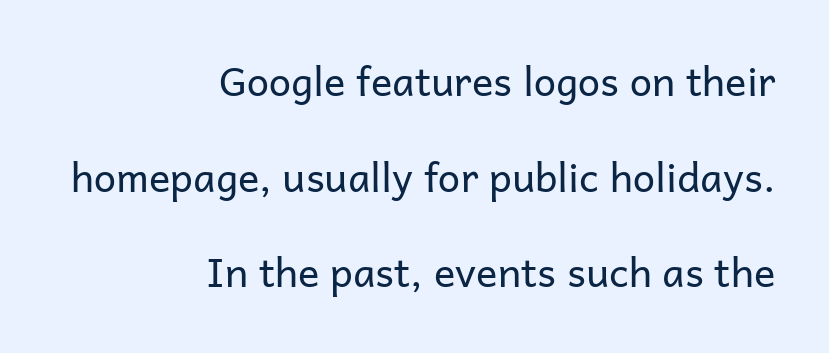
{"serif": "no", "italic": "no", "bold": "no", "weight": "regular", "width": "normal", "stroke_contrast": "low", "x_height": "medium", "monospaced": "no", "underline": "no", "align": "right", "line_spacing": "loose", "line_spacing_ratio": 2.39, "letter_spacing": "normal", "letter_spacing_em": 0.0, "glyph_px": 40}
